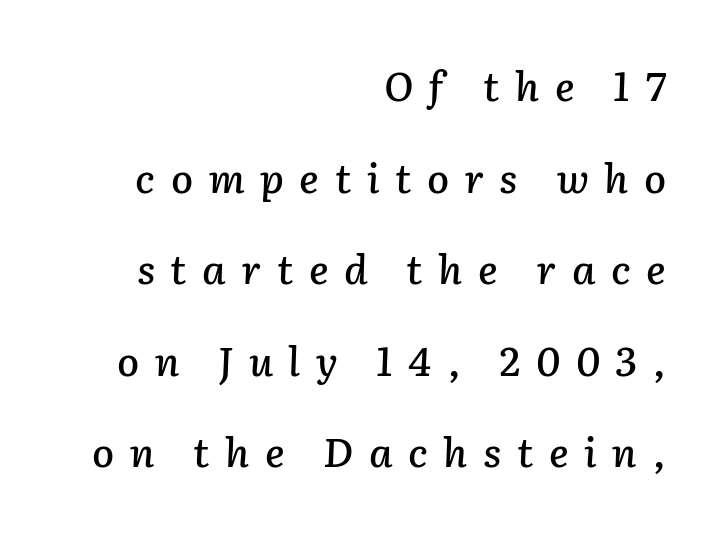
Q: Is the text italic (slanted)? A: Yes, it leans right by about 2 degrees.
Q: Is the text underlined? A: No.
Q: How is the paragraph aligned? A: Right-aligned.
Q: Is the spacing between letters normal or unusually wide? A: Unusually wide.
Q: Is the spacing between lines tight, normal or loose? A: Loose.
Q: Width (condensed, normal, or wide)? A: Normal.
Q: Stroke contrast? A: Low.
Q: x-height? A: Medium.
Q: Monospaced? A: No.
